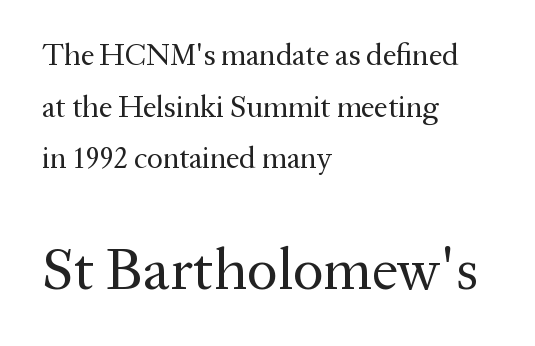
{"serif": "yes", "italic": "no", "bold": "no", "weight": "regular", "width": "normal", "stroke_contrast": "medium", "x_height": "medium", "monospaced": "no", "underline": "no", "align": "left", "line_spacing_ratio": 1.72, "letter_spacing": "normal", "letter_spacing_em": 0.0, "larger_block": "second", "size_ratio": 1.97, "glyph_px": 59}
